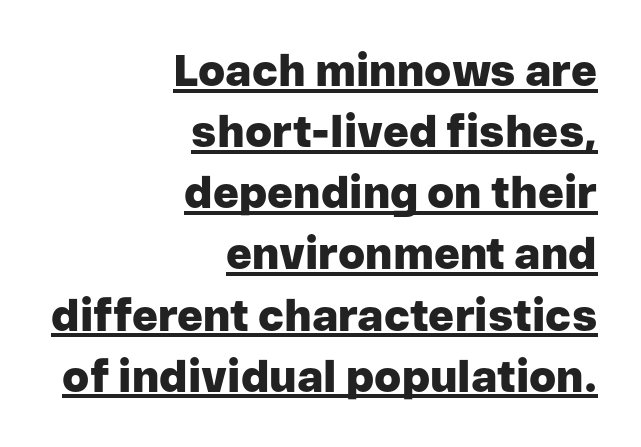
Where is the straight margin? On the right. A typesetter would call this leading conventional body-copy spacing. Somebody hit Ctrl+U on this one — the words are underlined. Words appear dense and cohesive because spacing is normal. Quick note: not italic, upright. Note: no serifs on the glyphs.
